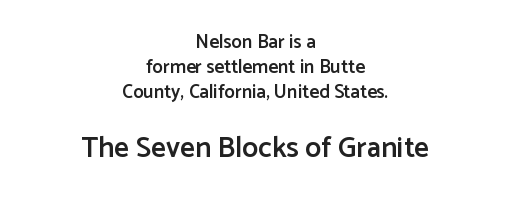
Q: Is the text bold? A: Semi-bold.
Q: Is the text italic (slanted)? A: No, it is upright.
Q: Is the typeface a serif or a sans-serif typeface? A: Sans-serif.
Q: Is the text underlined? A: No.
Q: How is the paragraph aligned? A: Centered.
Q: Is the spacing between letters normal or unusually wide? A: Normal.
Q: Is the spacing between lines tight, normal or loose? A: Normal.
Q: Which block of text is set in a larger size, the first (top) or the second (bottom)? A: The second (bottom) one.
Q: Width (condensed, normal, or wide)? A: Normal.
Q: Stroke contrast? A: Low.
Q: x-height? A: Medium.
Q: Monospaced? A: No.
